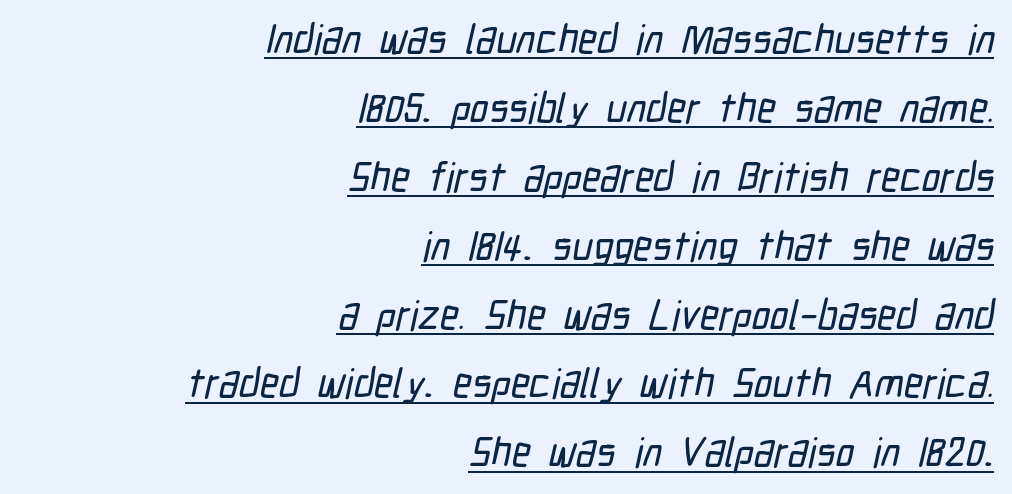
{"serif": "no", "width": "condensed", "stroke_contrast": "low", "x_height": "medium", "monospaced": "no", "underline": "yes", "align": "right", "line_spacing": "normal", "line_spacing_ratio": 1.68, "letter_spacing": "normal", "letter_spacing_em": 0.0, "glyph_px": 41}
